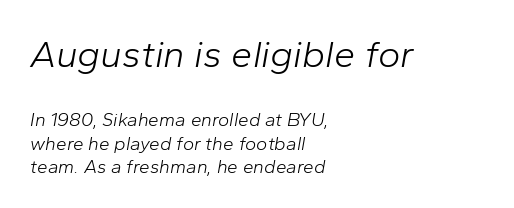
The image shows 38 px light type, italic (leaning right); set left-aligned, line spacing 1.23x, normal letter spacing, not underlined; the first (top) block is 2.0x larger; low stroke contrast and a medium x-height.
